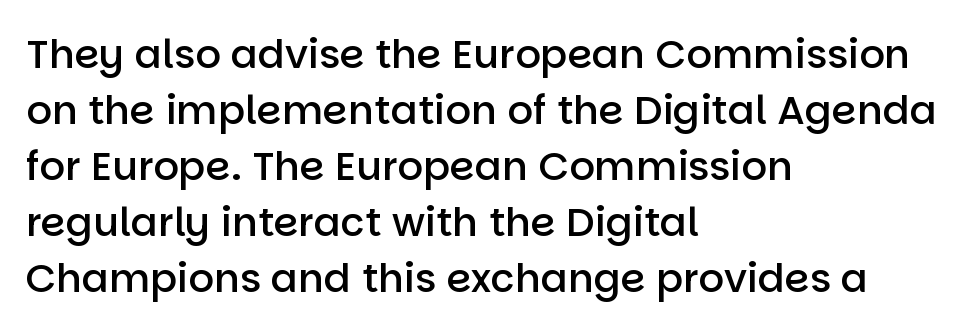
The image shows 40 px semibold sans-serif type, upright; set left-aligned, normal line spacing (1.4x), normal letter spacing, not underlined; low stroke contrast and a large x-height.
